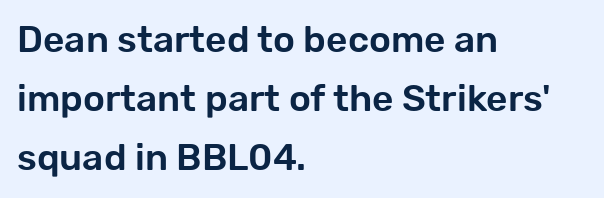
{"serif": "no", "italic": "no", "width": "normal", "stroke_contrast": "low", "x_height": "medium", "monospaced": "no", "underline": "no", "align": "left", "line_spacing": "normal", "line_spacing_ratio": 1.6, "letter_spacing": "normal", "letter_spacing_em": 0.0, "glyph_px": 37}
